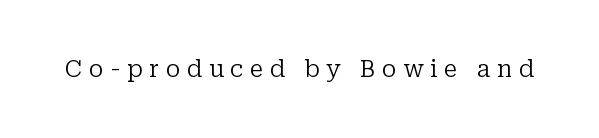
{"italic": "no", "bold": "no", "underline": "no", "letter_spacing": "wide", "letter_spacing_em": 0.29, "glyph_px": 23}
